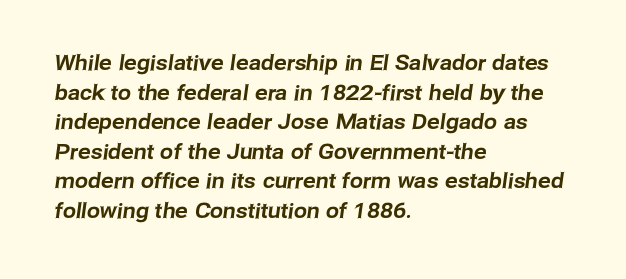
{"underline": "no", "align": "left", "line_spacing": "normal", "line_spacing_ratio": 1.41, "letter_spacing": "normal", "letter_spacing_em": 0.0, "glyph_px": 21}
